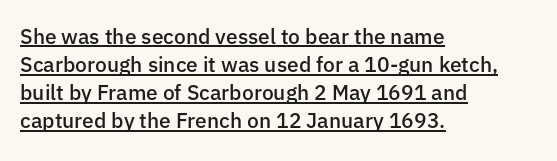
The image shows 21 px text type, upright; set left-aligned, normal line spacing (1.34x), normal letter spacing, underlined.
